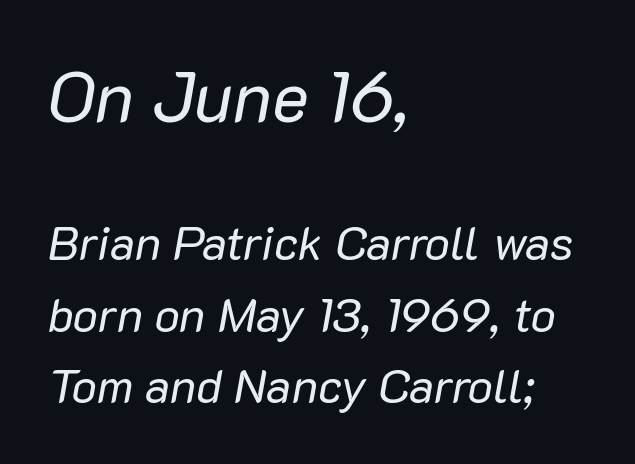
The image shows 70 px regular-weight type, italic (leaning right); set left-aligned, normal line spacing (1.52x), normal letter spacing, not underlined; the first (top) block is 1.49x larger; low stroke contrast and a medium x-height.
